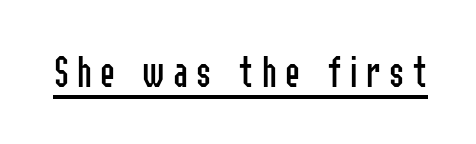
{"serif": "no", "italic": "no", "bold": "no", "weight": "regular", "width": "condensed", "stroke_contrast": "low", "x_height": "medium", "monospaced": "no", "underline": "yes", "glyph_px": 45}
